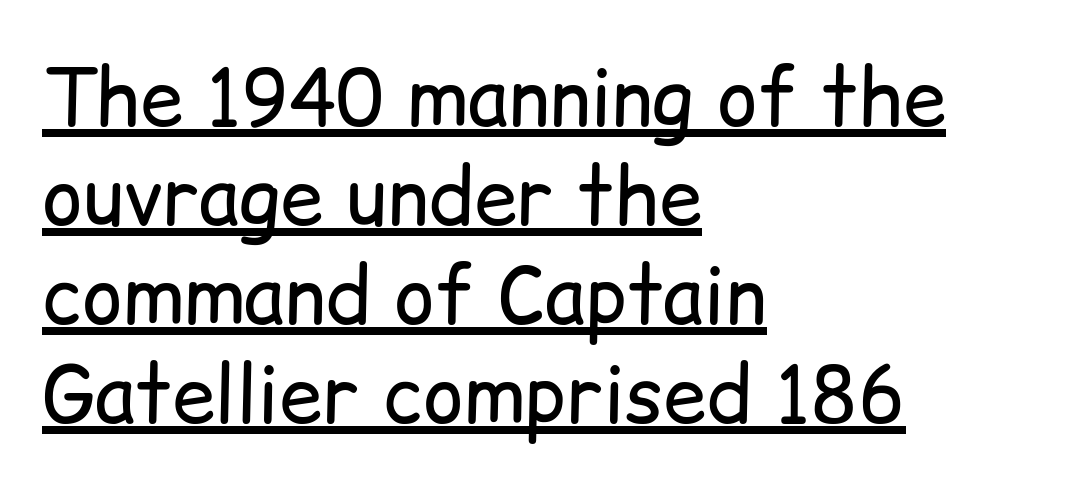
A quiet, ordinary-to-light weight characterises the typeface. The letters advance in unequal steps, a hallmark of proportional type. Font category for this specimen: sans-serif. A typesetter would call this zero additional tracking.
